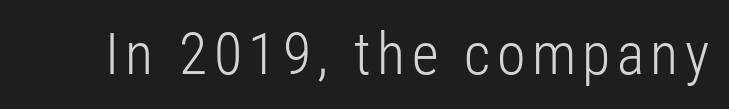
The image shows 58 px light, condensed sans-serif type, upright; set not underlined; low stroke contrast and a medium x-height.
